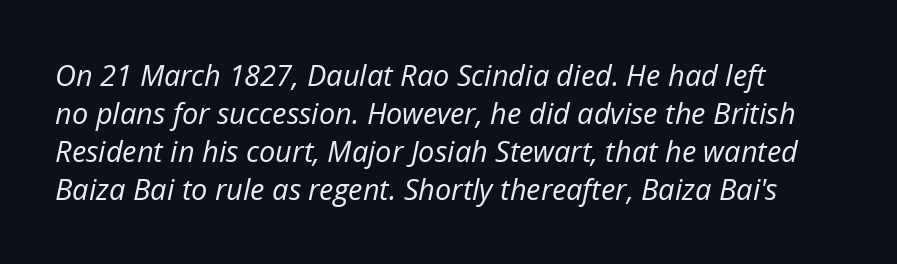
{"italic": "yes", "lean": "right", "slant_degrees": 12, "bold": "no", "weight": "regular", "width": "normal", "stroke_contrast": "low", "x_height": "medium", "monospaced": "no", "underline": "no", "line_spacing": "normal", "line_spacing_ratio": 1.31, "letter_spacing": "normal", "letter_spacing_em": 0.0, "glyph_px": 29}
